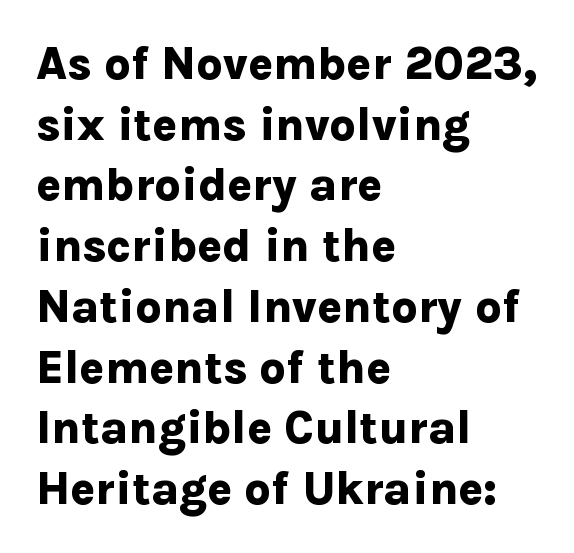
Q: Is the text bold? A: Yes.
Q: Is the text italic (slanted)? A: No, it is upright.
Q: Is the typeface a serif or a sans-serif typeface? A: Sans-serif.
Q: Is the text underlined? A: No.
Q: How is the paragraph aligned? A: Left-aligned.
Q: Is the spacing between letters normal or unusually wide? A: Normal.
Q: Is the spacing between lines tight, normal or loose? A: Normal.
Q: Width (condensed, normal, or wide)? A: Normal.
Q: Stroke contrast? A: Low.
Q: x-height? A: Medium.
Q: Monospaced? A: No.
